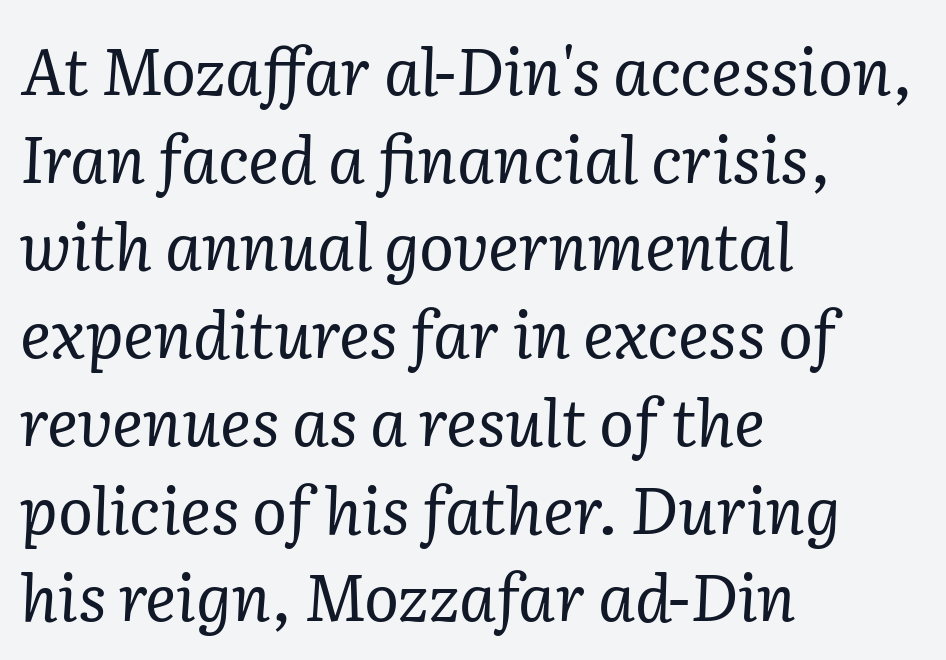
Q: Is the text bold? A: No.
Q: Is the text italic (slanted)? A: Yes, it leans right by about 2 degrees.
Q: Is the typeface a serif or a sans-serif typeface? A: Serif.
Q: Is the text underlined? A: No.
Q: How is the paragraph aligned? A: Left-aligned.
Q: Is the spacing between letters normal or unusually wide? A: Normal.
Q: Is the spacing between lines tight, normal or loose? A: Normal.
Q: Width (condensed, normal, or wide)? A: Normal.
Q: Stroke contrast? A: Low.
Q: x-height? A: Medium.
Q: Monospaced? A: No.
